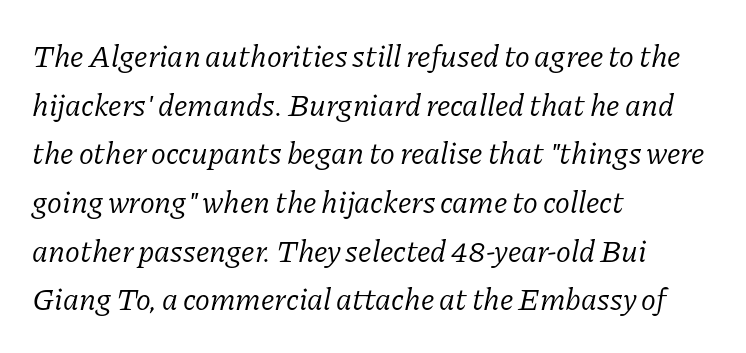
Q: Is the text bold? A: No.
Q: Is the text italic (slanted)? A: Yes, it leans right by about 11 degrees.
Q: Is the typeface a serif or a sans-serif typeface? A: Serif.
Q: Is the text underlined? A: No.
Q: How is the paragraph aligned? A: Left-aligned.
Q: Is the spacing between letters normal or unusually wide? A: Normal.
Q: Is the spacing between lines tight, normal or loose? A: Normal.
Q: Width (condensed, normal, or wide)? A: Normal.
Q: Stroke contrast? A: Low.
Q: x-height? A: Medium.
Q: Monospaced? A: No.
